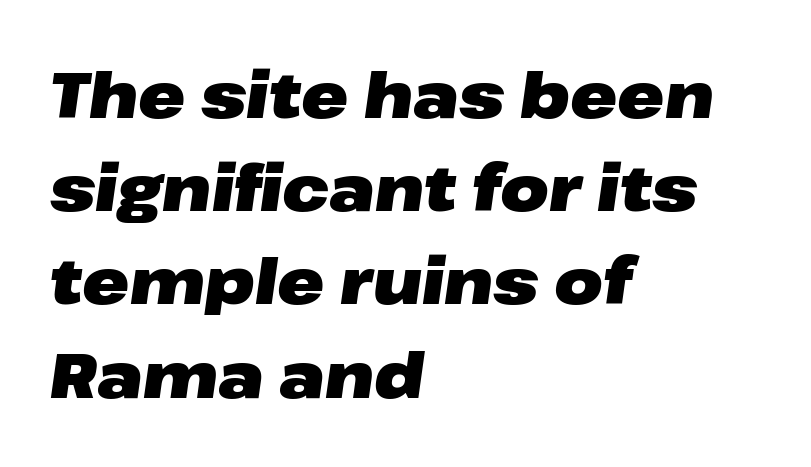
Honestly, the row spacing looks completely unremarkable. This rendering uses left alignment, leaving the right contour irregular. The words here are not underlined. You'd pick this weight for a headline — it's a proper bold.
